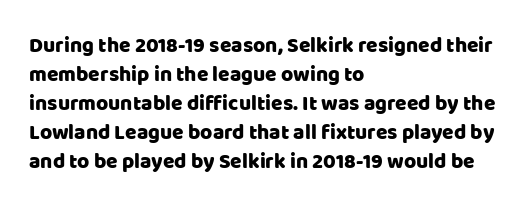
Q: Is the text italic (slanted)? A: No, it is upright.
Q: Is the text underlined? A: No.
Q: How is the paragraph aligned? A: Left-aligned.
Q: Is the spacing between letters normal or unusually wide? A: Normal.
Q: Is the spacing between lines tight, normal or loose? A: Normal.
